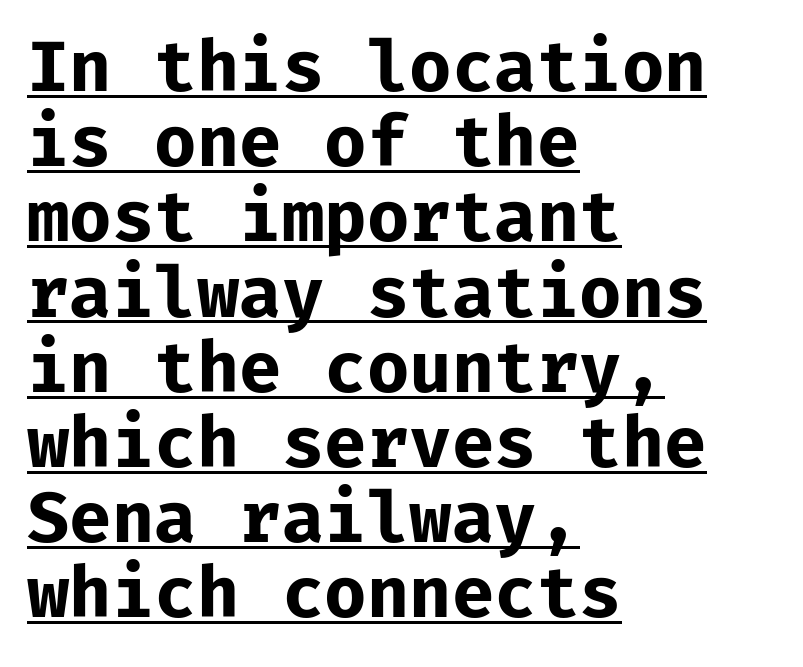
{"serif": "no", "italic": "no", "bold": "yes", "weight": "bold", "width": "normal", "stroke_contrast": "low", "x_height": "medium", "underline": "yes", "align": "left", "line_spacing": "tight", "line_spacing_ratio": 1.09, "letter_spacing": "normal", "letter_spacing_em": 0.0, "glyph_px": 69}
